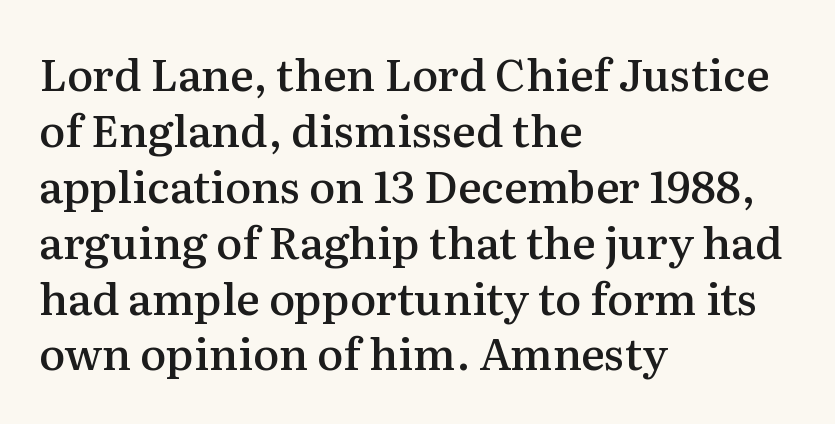
{"serif": "yes", "italic": "no", "bold": "semi", "weight": "semibold", "width": "normal", "stroke_contrast": "medium", "x_height": "medium", "monospaced": "no", "underline": "no", "align": "left", "line_spacing": "normal", "line_spacing_ratio": 1.27, "letter_spacing": "normal", "letter_spacing_em": 0.0, "glyph_px": 44}
